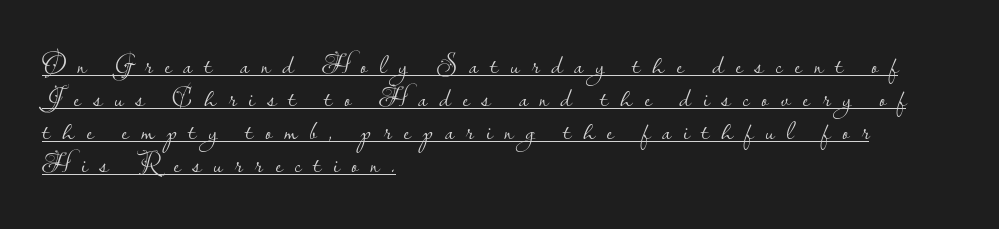
The image shows 28 px light sans-serif type; set left-aligned, line spacing 1.18x, unusually wide letter spacing (+0.43 em), underlined; low stroke contrast and a small x-height.
